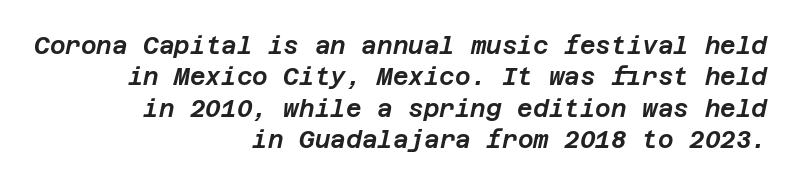
Short note: letters normally spaced. If you drew a line through each stem, it would be angled. Which margin do the lines hug? The right one — the left edge is uneven. Just letters on the line, the space beneath them empty. Vertical spacing — default.
